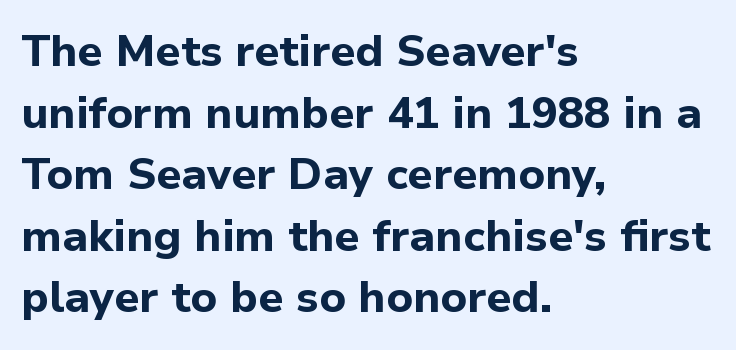
The image shows 44 px bold sans-serif type, upright; set left-aligned, normal line spacing (1.4x), normal letter spacing, not underlined; low stroke contrast and a medium x-height.
